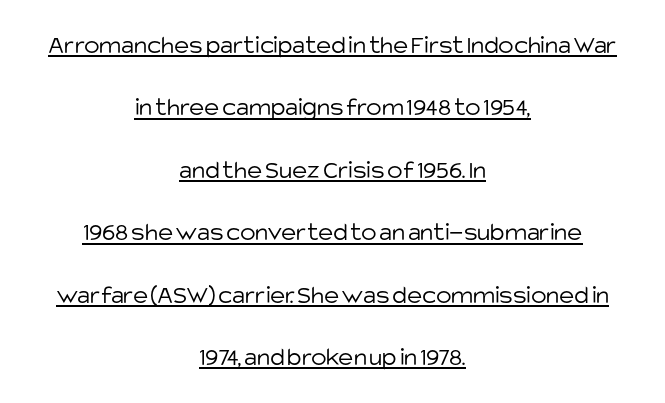
The image shows 26 px text type, upright; set centered, loose line spacing (2.4x), normal letter spacing, underlined.
